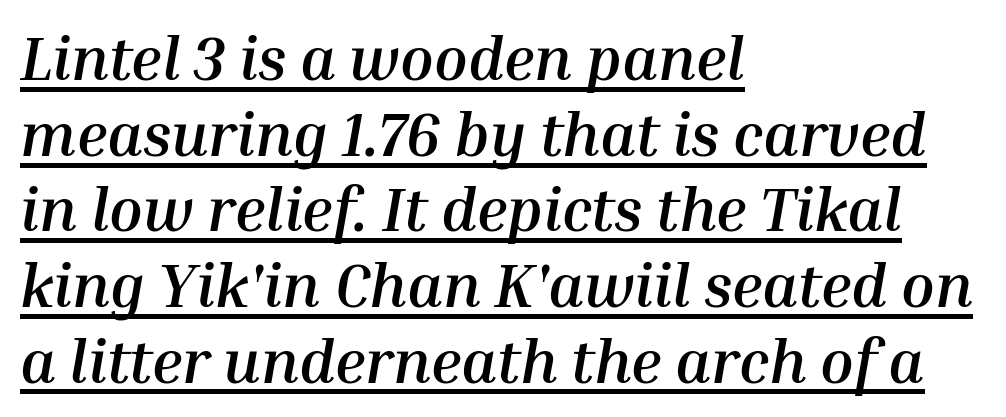
Q: Is the text bold? A: Yes.
Q: Is the text italic (slanted)? A: Yes, it leans right by about 10 degrees.
Q: Is the text underlined? A: Yes.
Q: How is the paragraph aligned? A: Left-aligned.
Q: Is the spacing between letters normal or unusually wide? A: Normal.
Q: Width (condensed, normal, or wide)? A: Normal.
Q: Stroke contrast? A: Medium.
Q: x-height? A: Medium.
Q: Monospaced? A: No.
